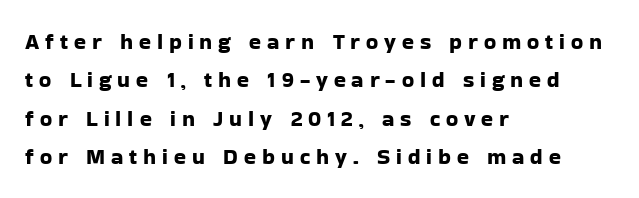
The image shows 22 px text type, upright; set left-aligned, line spacing 1.75x, unusually wide letter spacing (+0.27 em), not underlined.
